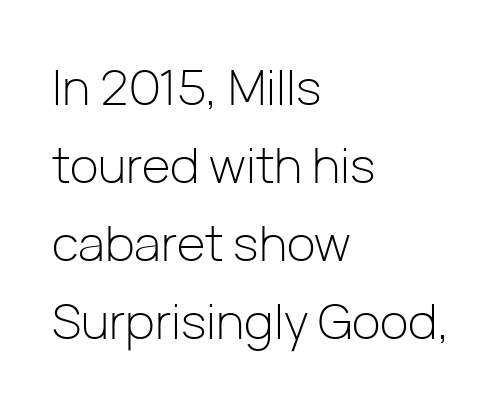
Letterform terminals end flat and unadorned throughout the passage. The setting favours the left margin, as ordinary paragraphs usually do. Nope, not italic — everything's standing straight. Varying glyph widths throughout — classic text-font behaviour. These lines keep a tight, regular rhythm from letter to letter. Vertical stems look standard width or narrower in stroke.
